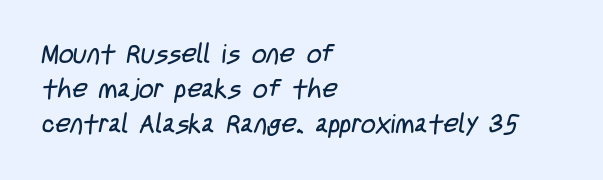
The image shows 26 px text type; set left-aligned, normal line spacing (1.35x), normal letter spacing, not underlined.
